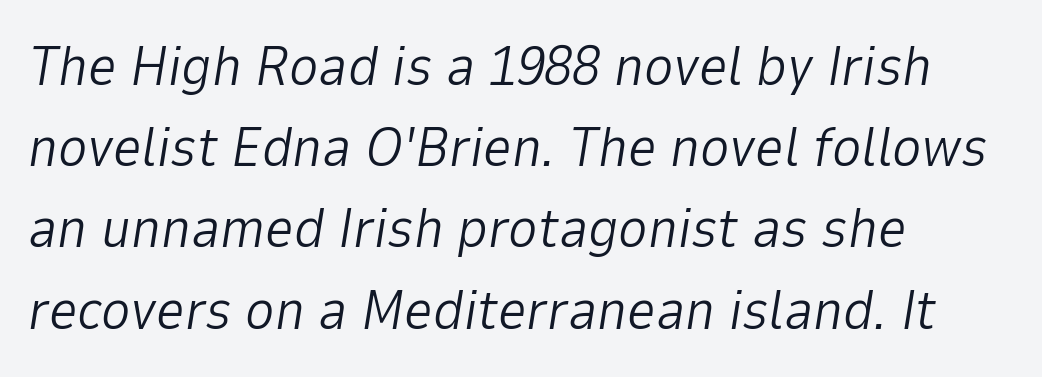
Q: Is the text bold? A: No.
Q: Is the text italic (slanted)? A: Yes, it leans right by about 9 degrees.
Q: Is the text underlined? A: No.
Q: How is the paragraph aligned? A: Left-aligned.
Q: Is the spacing between letters normal or unusually wide? A: Normal.
Q: Is the spacing between lines tight, normal or loose? A: Normal.
Q: Width (condensed, normal, or wide)? A: Normal.
Q: Stroke contrast? A: Low.
Q: x-height? A: Medium.
Q: Monospaced? A: No.
